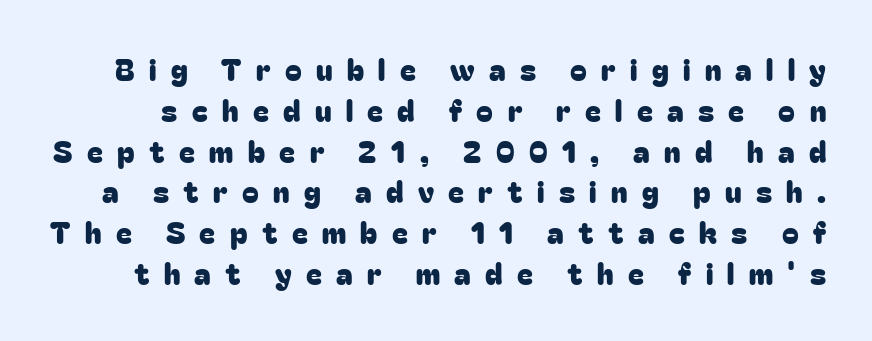
The tracking jumps out immediately: characters are airy and widely separated. Vertically, the passage feels balanced, rows spaced as you'd expect. Grotesque or geometric, the face here clearly has no serifs. Any mark beneath the type? The region is blank. Note the varied advance widths — an 'i' is clearly narrower than an 'm'.
